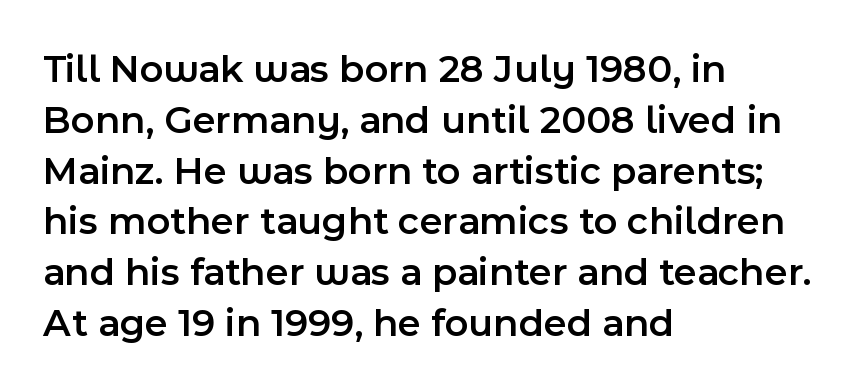
{"serif": "no", "italic": "no", "bold": "semi", "weight": "semibold", "width": "normal", "x_height": "medium", "monospaced": "no", "underline": "no", "align": "left", "line_spacing": "normal", "line_spacing_ratio": 1.27, "letter_spacing": "normal", "letter_spacing_em": 0.0, "glyph_px": 40}
